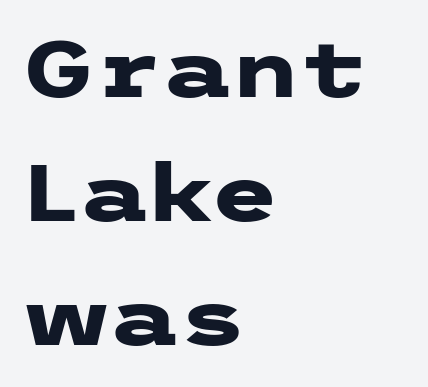
The letters stand straight up with perfectly vertical stems. This is sans-serif lettering, the kind often seen on screens and signage. The leading is moderate, giving the passage an even texture. The rendering uses a bold face; every stroke is thick and dark. Caption: standard tracking, unaltered.
